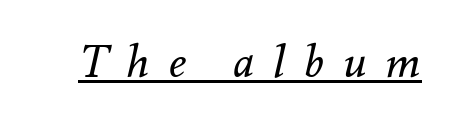
The image shows 44 px regular-weight type, italic (leaning right); set unusually wide letter spacing (+0.44 em), underlined; medium stroke contrast and a small x-height.
